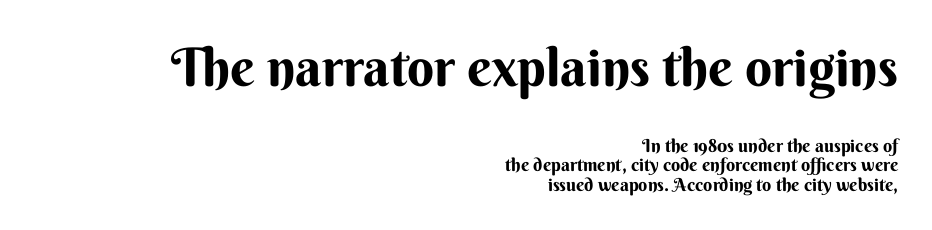
{"serif": "no", "italic": "no", "bold": "yes", "weight": "bold", "width": "normal", "stroke_contrast": "medium", "x_height": "small", "monospaced": "no", "underline": "no", "align": "right", "line_spacing": "tight", "line_spacing_ratio": 1.08, "letter_spacing": "normal", "letter_spacing_em": 0.0, "larger_block": "first", "size_ratio": 2.94, "glyph_px": 53}
